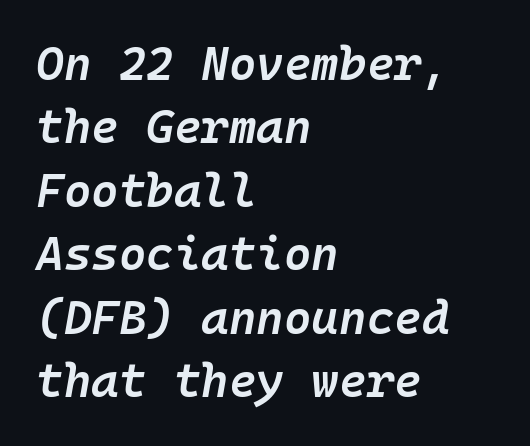
{"italic": "yes", "lean": "right", "slant_degrees": 10, "bold": "semi", "weight": "semibold", "width": "normal", "stroke_contrast": "low", "x_height": "medium", "monospaced": "yes", "underline": "no", "align": "left", "line_spacing": "normal", "line_spacing_ratio": 1.35, "letter_spacing": "normal", "letter_spacing_em": 0.0, "glyph_px": 47}
